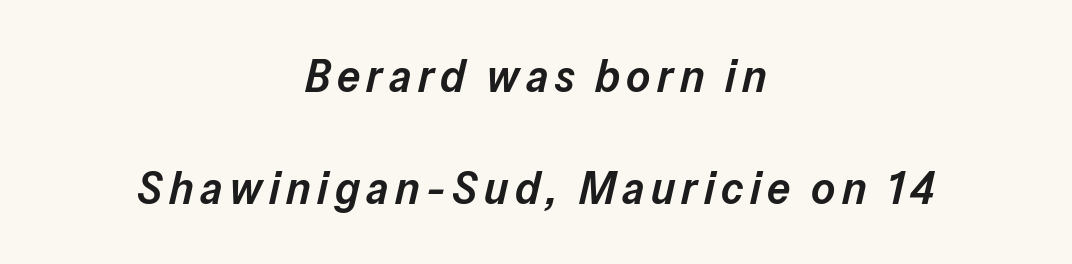
Q: Is the text bold? A: Semi-bold.
Q: Is the text italic (slanted)? A: Yes, it leans right by about 13 degrees.
Q: Is the text underlined? A: No.
Q: How is the paragraph aligned? A: Centered.
Q: Is the spacing between lines tight, normal or loose? A: Loose.
Q: Width (condensed, normal, or wide)? A: Normal.
Q: Stroke contrast? A: Low.
Q: x-height? A: Medium.
Q: Monospaced? A: No.
